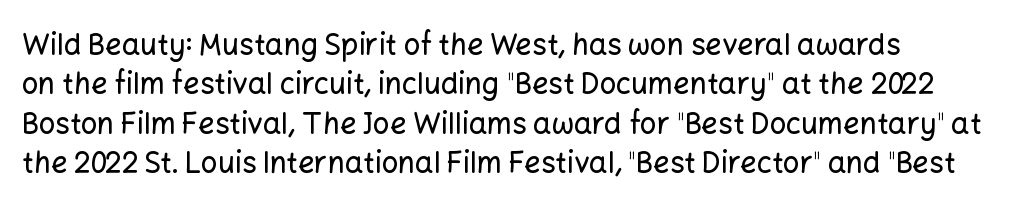
{"serif": "no", "italic": "no", "width": "normal", "stroke_contrast": "low", "x_height": "medium", "monospaced": "no", "underline": "no", "line_spacing": "normal", "line_spacing_ratio": 1.36, "letter_spacing": "normal", "letter_spacing_em": 0.0, "glyph_px": 29}
